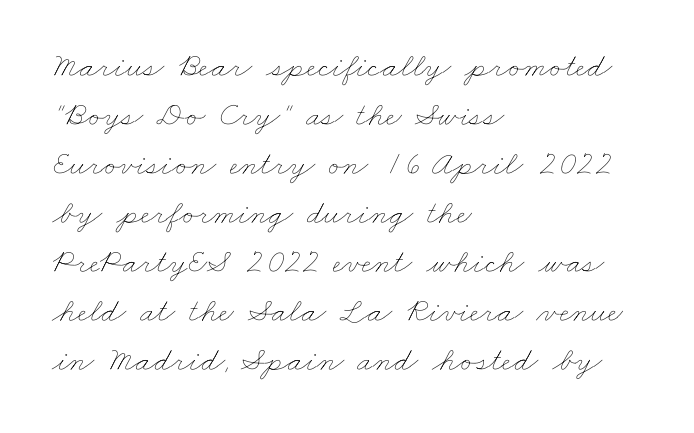
The image shows 34 px thin, wide type; set left-aligned, normal line spacing (1.44x), normal letter spacing, not underlined; low stroke contrast and a small x-height.
